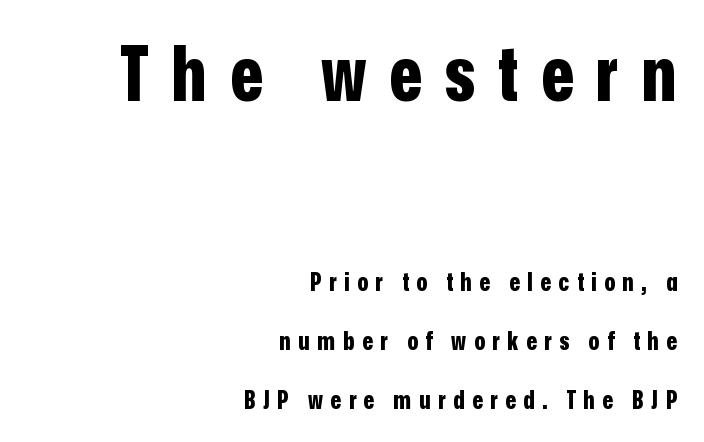
{"serif": "no", "italic": "no", "bold": "yes", "weight": "bold", "width": "condensed", "stroke_contrast": "low", "x_height": "medium", "monospaced": "no", "underline": "no", "align": "right", "line_spacing": "loose", "line_spacing_ratio": 2.35, "letter_spacing": "wide", "letter_spacing_em": 0.3, "larger_block": "first", "size_ratio": 3.04, "glyph_px": 76}
